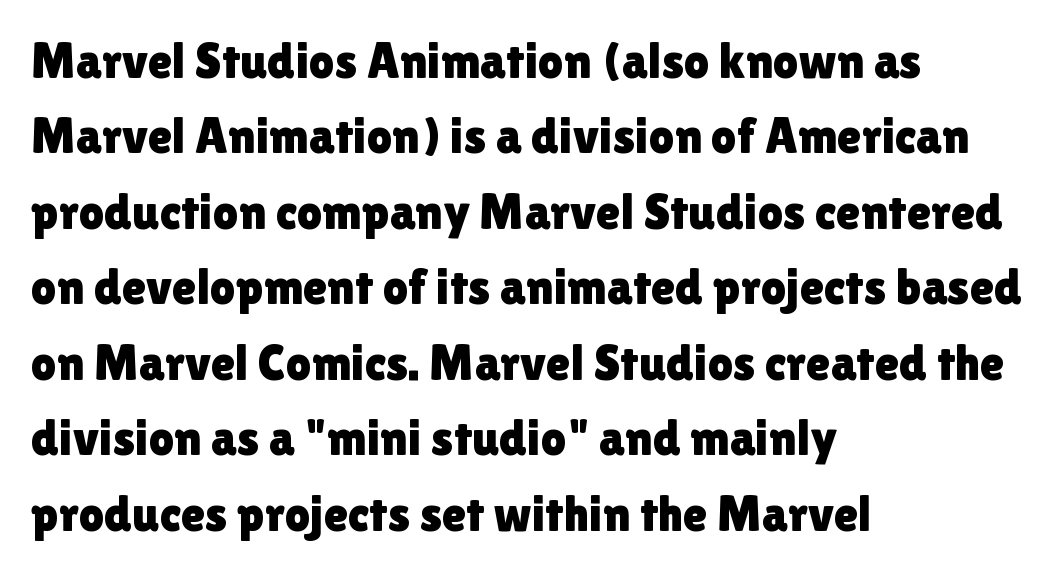
{"serif": "no", "italic": "no", "width": "normal", "x_height": "medium", "monospaced": "no", "underline": "no", "align": "left", "line_spacing": "normal", "line_spacing_ratio": 1.51, "letter_spacing": "normal", "letter_spacing_em": 0.0, "glyph_px": 50}
